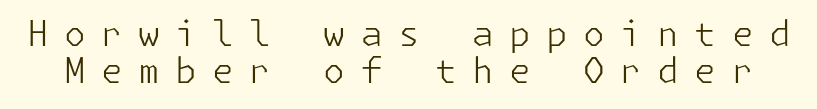
The image shows 35 px light sans-serif type, upright; set tight line spacing (1.05x), unusually wide letter spacing (+0.44 em), not underlined; low stroke contrast and a medium x-height.
